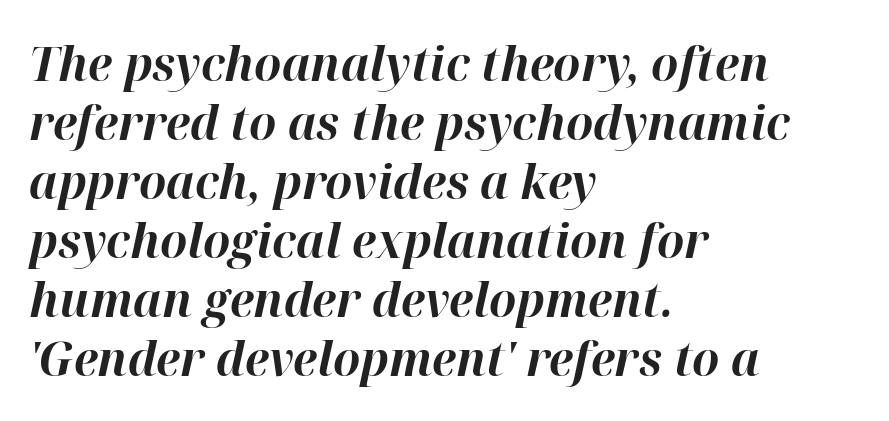
Q: Is the text bold? A: Yes.
Q: Is the text italic (slanted)? A: Yes, it leans right by about 12 degrees.
Q: Is the text underlined? A: No.
Q: How is the paragraph aligned? A: Left-aligned.
Q: Is the spacing between letters normal or unusually wide? A: Normal.
Q: Width (condensed, normal, or wide)? A: Normal.
Q: Stroke contrast? A: High.
Q: x-height? A: Medium.
Q: Monospaced? A: No.
